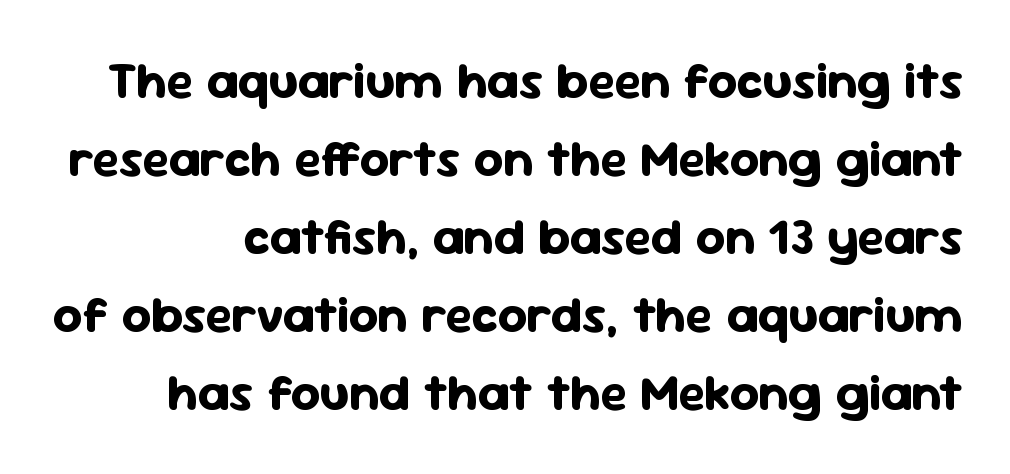
Posture: straight, roman, zero tilt. A typesetter would call this zero additional tracking. Do the characters align in a grid? No, the font is proportional. Regarding leading, the lines here are spaced in the standard way. The text was rendered using a sans face with plain stroke endings. The font is running at its bold setting.
